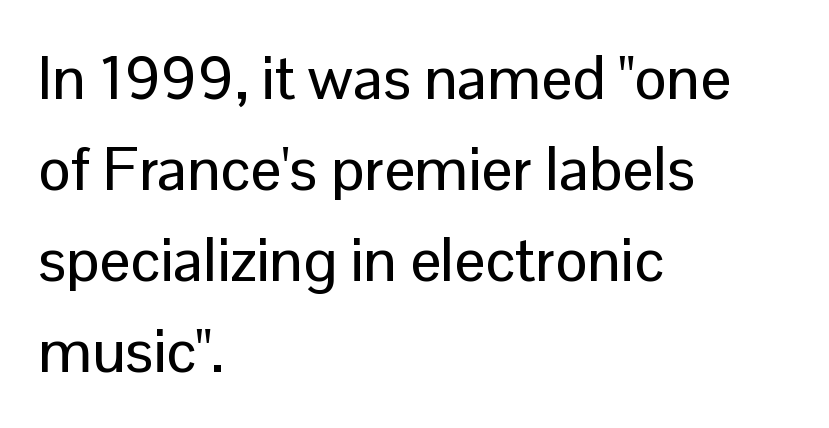
To sum up the face: it is a sans, with no serifs. The typography opts for an upright posture over an oblique one. Spacing verdict: proportional, widths tailored to each character. Line spacing here is normal.
